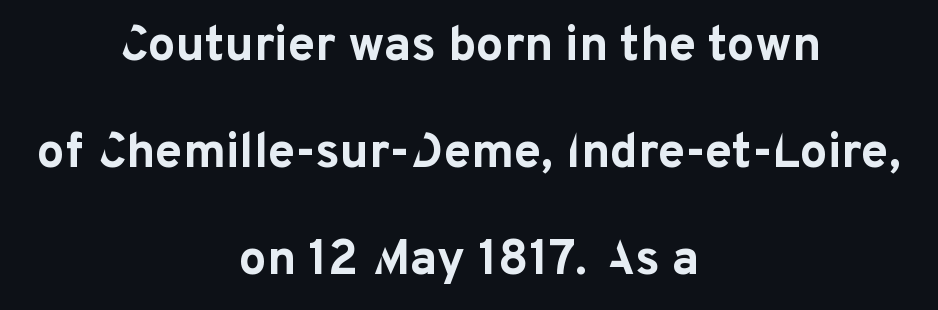
Q: Is the text bold? A: Yes.
Q: Is the text italic (slanted)? A: No, it is upright.
Q: Is the typeface a serif or a sans-serif typeface? A: Sans-serif.
Q: Is the text underlined? A: No.
Q: How is the paragraph aligned? A: Centered.
Q: Is the spacing between letters normal or unusually wide? A: Normal.
Q: Is the spacing between lines tight, normal or loose? A: Loose.
Q: Width (condensed, normal, or wide)? A: Normal.
Q: Stroke contrast? A: Low.
Q: x-height? A: Medium.
Q: Monospaced? A: No.
